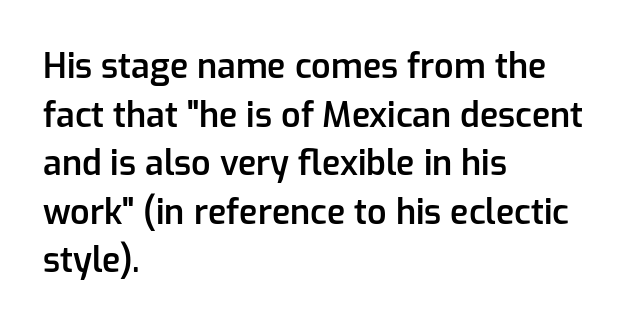
Q: Is the text bold? A: Semi-bold.
Q: Is the text italic (slanted)? A: No, it is upright.
Q: Is the typeface a serif or a sans-serif typeface? A: Sans-serif.
Q: Is the text underlined? A: No.
Q: How is the paragraph aligned? A: Left-aligned.
Q: Is the spacing between letters normal or unusually wide? A: Normal.
Q: Is the spacing between lines tight, normal or loose? A: Normal.
Q: Width (condensed, normal, or wide)? A: Normal.
Q: Stroke contrast? A: Low.
Q: x-height? A: Medium.
Q: Monospaced? A: No.
